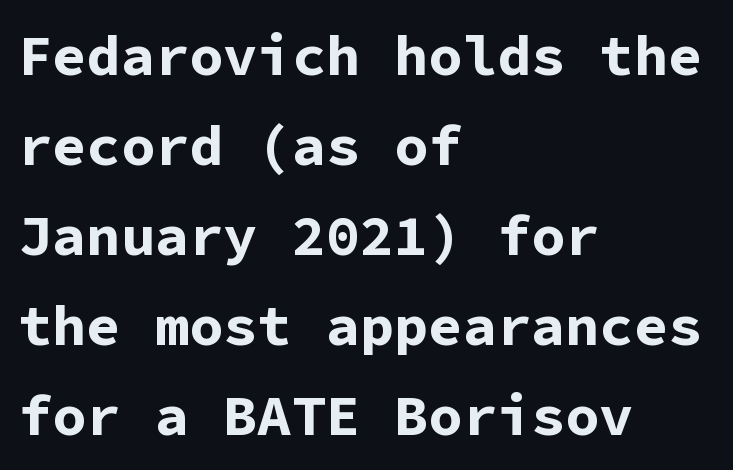
Q: Is the text bold? A: Yes.
Q: Is the text italic (slanted)? A: No, it is upright.
Q: Is the typeface a serif or a sans-serif typeface? A: Sans-serif.
Q: Is the text underlined? A: No.
Q: How is the paragraph aligned? A: Left-aligned.
Q: Is the spacing between letters normal or unusually wide? A: Normal.
Q: Is the spacing between lines tight, normal or loose? A: Normal.
Q: Width (condensed, normal, or wide)? A: Normal.
Q: Stroke contrast? A: Low.
Q: x-height? A: Medium.
Q: Monospaced? A: Yes.
